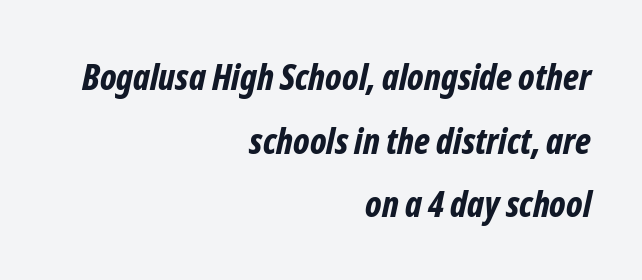
Q: Is the text bold? A: Yes.
Q: Is the text italic (slanted)? A: Yes, it leans right by about 12 degrees.
Q: Is the text underlined? A: No.
Q: How is the paragraph aligned? A: Right-aligned.
Q: Is the spacing between letters normal or unusually wide? A: Normal.
Q: Width (condensed, normal, or wide)? A: Condensed.
Q: Stroke contrast? A: Low.
Q: x-height? A: Medium.
Q: Monospaced? A: No.
